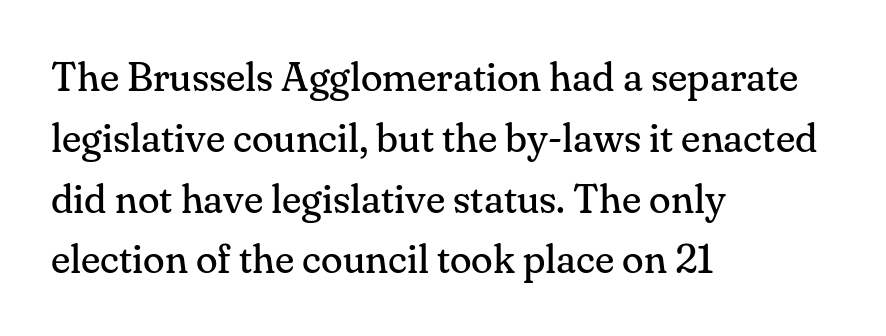
Q: Is the text bold? A: No.
Q: Is the text italic (slanted)? A: No, it is upright.
Q: Is the typeface a serif or a sans-serif typeface? A: Serif.
Q: Is the text underlined? A: No.
Q: How is the paragraph aligned? A: Left-aligned.
Q: Is the spacing between letters normal or unusually wide? A: Normal.
Q: Is the spacing between lines tight, normal or loose? A: Normal.
Q: Width (condensed, normal, or wide)? A: Normal.
Q: Stroke contrast? A: Medium.
Q: x-height? A: Small.
Q: Monospaced? A: No.
